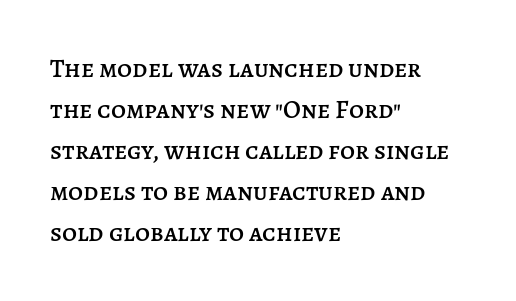
The image shows 26 px text type, upright; set left-aligned, normal line spacing (1.58x), normal letter spacing, not underlined.
